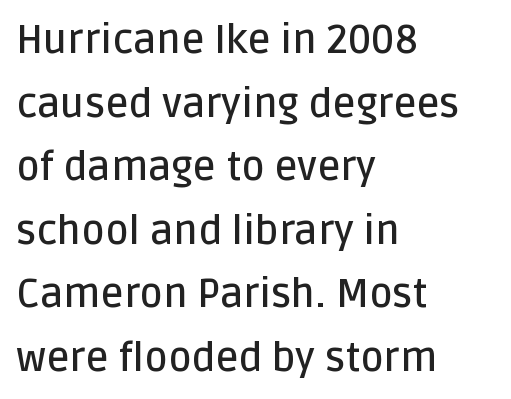
The image shows 40 px semibold sans-serif type, upright; set left-aligned, normal line spacing (1.59x), normal letter spacing, not underlined; low stroke contrast and a large x-height.
